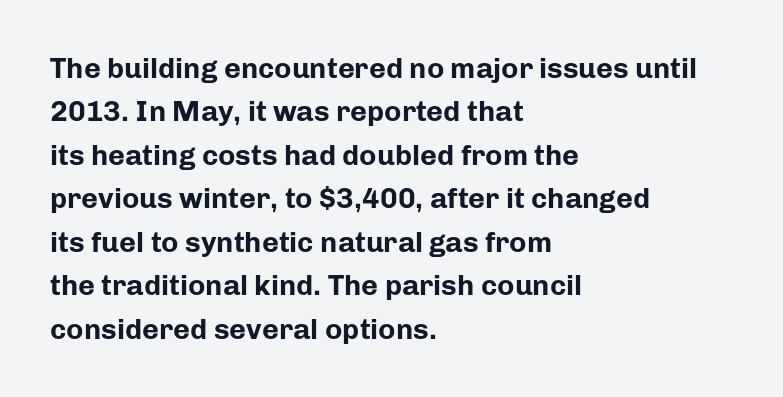
The image shows 29 px bold sans-serif type, upright; set left-aligned, normal line spacing (1.5x), normal letter spacing, not underlined; low stroke contrast and a medium x-height.
